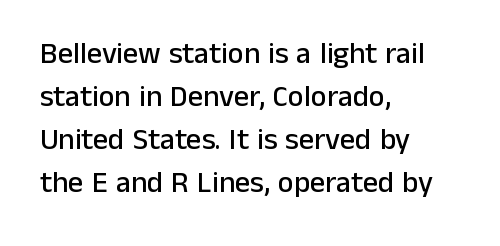
Look at the bottom of the vertical strokes: they stop flat, with no serifs. The leading is moderate, giving the passage an even texture. The baseline area is clear. The rendering uses natural spacing where letterforms have individual widths.
